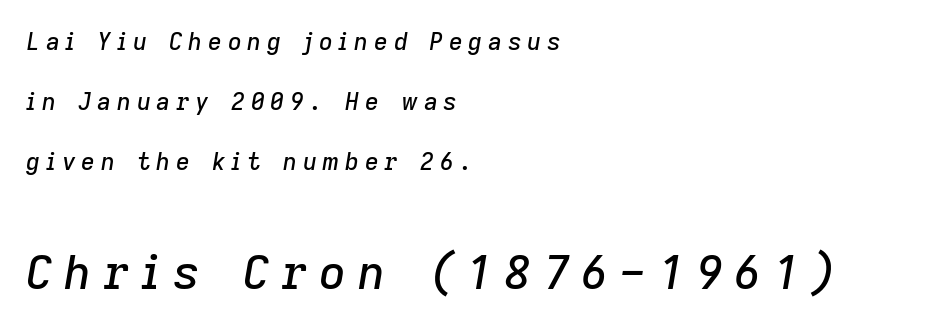
{"italic": "yes", "lean": "right", "slant_degrees": 9, "width": "normal", "stroke_contrast": "low", "x_height": "medium", "monospaced": "no", "underline": "no", "align": "left", "line_spacing": "loose", "line_spacing_ratio": 2.49, "letter_spacing": "wide", "letter_spacing_em": 0.24, "larger_block": "second", "size_ratio": 1.96, "glyph_px": 47}
